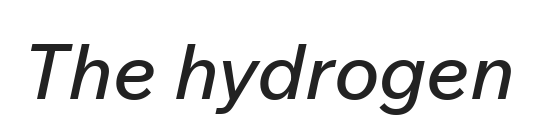
{"italic": "yes", "lean": "right", "slant_degrees": 12, "width": "normal", "stroke_contrast": "low", "x_height": "medium", "monospaced": "no", "underline": "no", "letter_spacing": "normal", "letter_spacing_em": 0.0, "glyph_px": 77}
